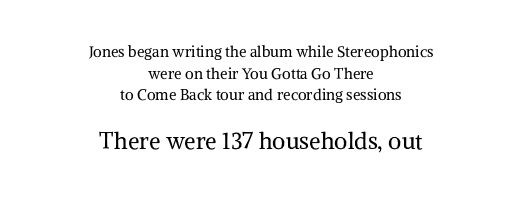
Q: Is the text bold? A: No.
Q: Is the text italic (slanted)? A: No, it is upright.
Q: Is the text underlined? A: No.
Q: How is the paragraph aligned? A: Centered.
Q: Is the spacing between letters normal or unusually wide? A: Normal.
Q: Is the spacing between lines tight, normal or loose? A: Normal.
Q: Which block of text is set in a larger size, the first (top) or the second (bottom)? A: The second (bottom) one.
